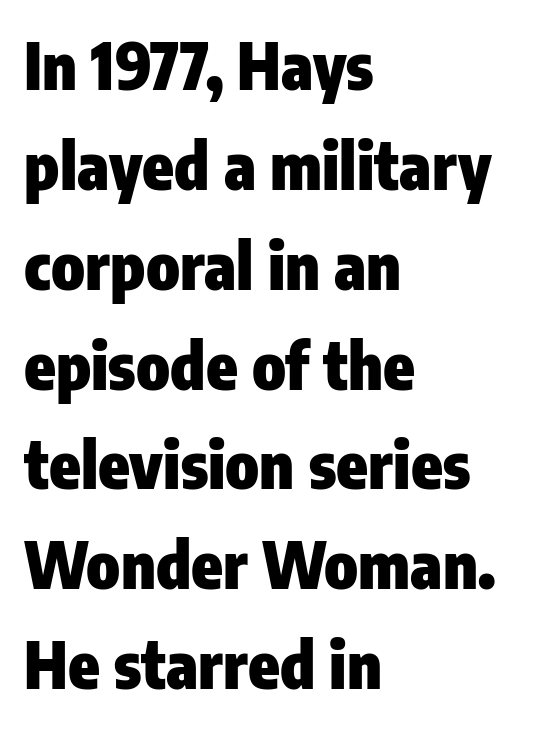
Unlike a traditional serif, this face leaves its strokes unadorned. Note the varied advance widths — an 'i' is clearly narrower than an 'm'. Summary of vertical rhythm: regular, with standard interline spacing. A clean baseline with only descenders dipping below it. A dark, heavy texture on the line: the type is bold.
